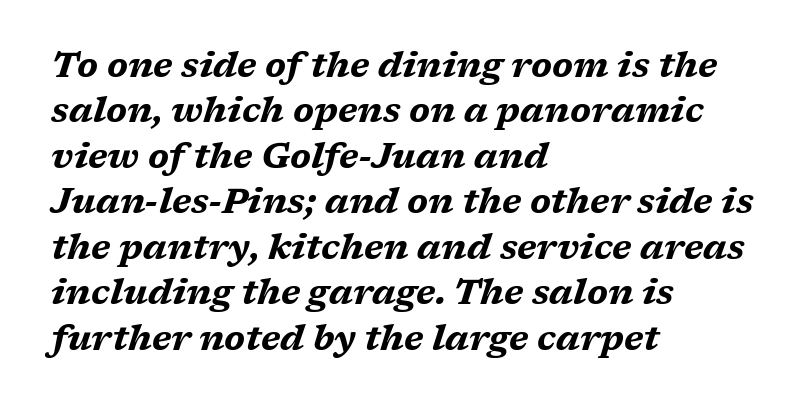
Q: Is the text bold? A: Yes.
Q: Is the text italic (slanted)? A: Yes, it leans right by about 17 degrees.
Q: Is the text underlined? A: No.
Q: How is the paragraph aligned? A: Left-aligned.
Q: Is the spacing between letters normal or unusually wide? A: Normal.
Q: Is the spacing between lines tight, normal or loose? A: Normal.
Q: Width (condensed, normal, or wide)? A: Wide.
Q: Stroke contrast? A: Medium.
Q: x-height? A: Medium.
Q: Monospaced? A: No.
